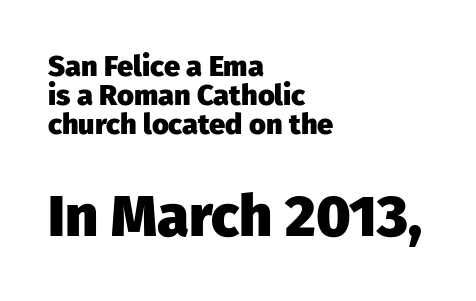
Larger block? The one below; the one above is distinctly smaller. All the whitespace from short lines collects on the right. The passage shown is typed in a proportional face where columns would drift. You could call the tracking neutral — neither tight nor loose.
